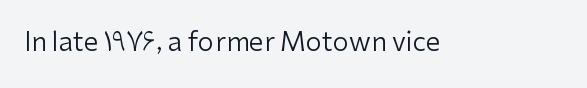
{"italic": "no", "bold": "no", "underline": "no", "letter_spacing": "normal", "letter_spacing_em": 0.0, "glyph_px": 26}
